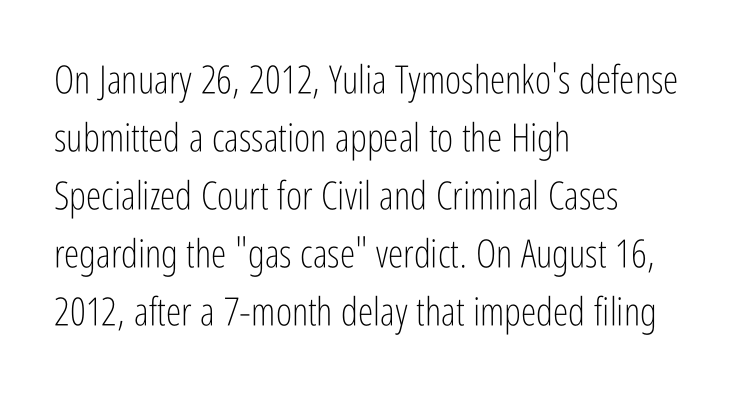
The designer left line spacing at the default. Tall strokes in this sample are plumb rather than angled. Descenders hang freely into open space. The rag falls on the right side of this text block. Here the glyphs are tracked normally, forming tight word shapes.
